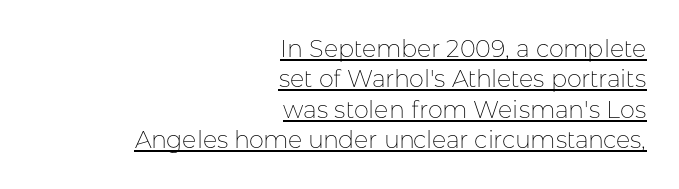
Q: Is the text bold? A: No.
Q: Is the text italic (slanted)? A: No, it is upright.
Q: Is the text underlined? A: Yes.
Q: How is the paragraph aligned? A: Right-aligned.
Q: Is the spacing between letters normal or unusually wide? A: Normal.
Q: Is the spacing between lines tight, normal or loose? A: Normal.
